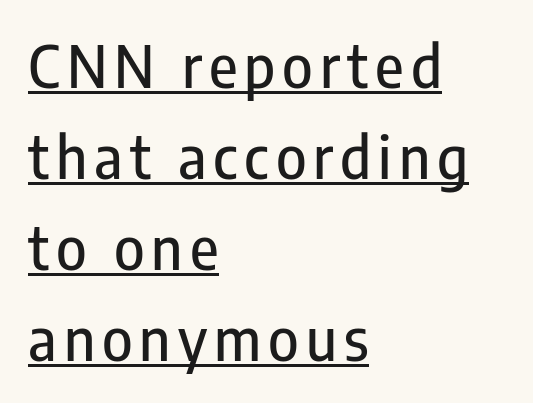
Q: Is the text italic (slanted)? A: No, it is upright.
Q: Is the typeface a serif or a sans-serif typeface? A: Sans-serif.
Q: Is the text underlined? A: Yes.
Q: How is the paragraph aligned? A: Left-aligned.
Q: Is the spacing between lines tight, normal or loose? A: Normal.
Q: Width (condensed, normal, or wide)? A: Condensed.
Q: Stroke contrast? A: Low.
Q: x-height? A: Medium.
Q: Monospaced? A: No.
